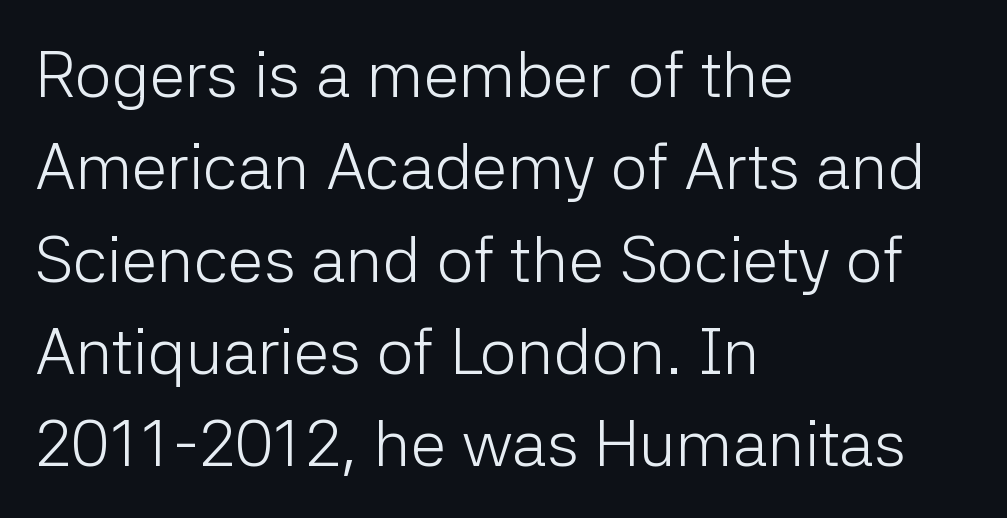
{"serif": "no", "italic": "no", "bold": "no", "weight": "light", "width": "normal", "stroke_contrast": "low", "x_height": "medium", "monospaced": "no", "underline": "no", "align": "left", "line_spacing": "normal", "line_spacing_ratio": 1.42, "letter_spacing": "normal", "letter_spacing_em": 0.0, "glyph_px": 65}
